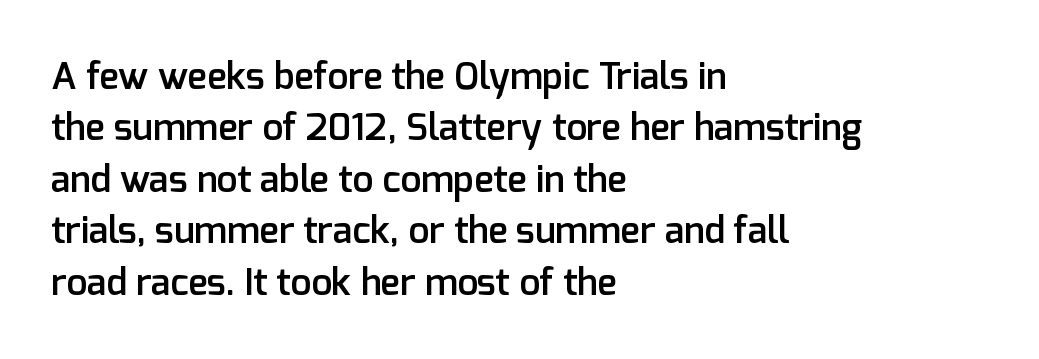
Q: Is the text bold? A: Semi-bold.
Q: Is the text italic (slanted)? A: No, it is upright.
Q: Is the typeface a serif or a sans-serif typeface? A: Sans-serif.
Q: Is the text underlined? A: No.
Q: How is the paragraph aligned? A: Left-aligned.
Q: Is the spacing between letters normal or unusually wide? A: Normal.
Q: Is the spacing between lines tight, normal or loose? A: Normal.
Q: Width (condensed, normal, or wide)? A: Normal.
Q: Stroke contrast? A: Low.
Q: x-height? A: Medium.
Q: Monospaced? A: No.
